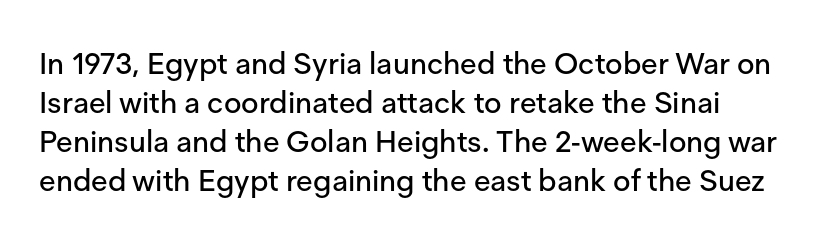
Inter-character spacing is left at the font's built-in metrics. Posture: upright roman. Stroke terminals: plain, sans-serif. Leading matches the norm, producing a regular column. Letters rest on an invisible, unmarked baseline.
